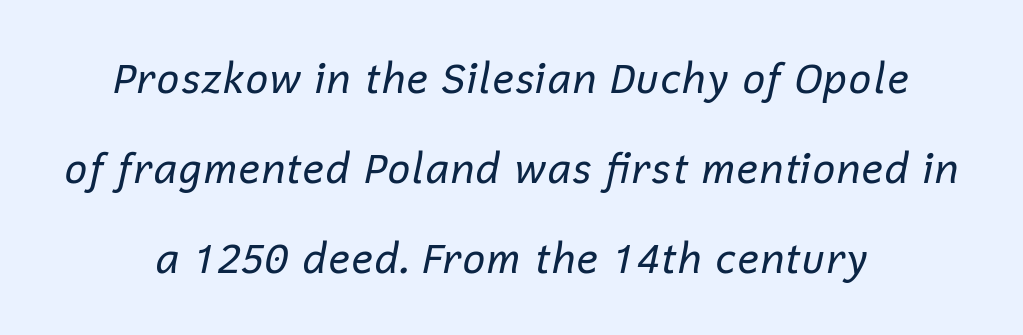
The face used here is proportionally spaced, like ordinary book or web type. One glance says open: line gaps are wider than usual. A typesetter would mark this as italic. No heavy texture on the line: the type isn't bold.
